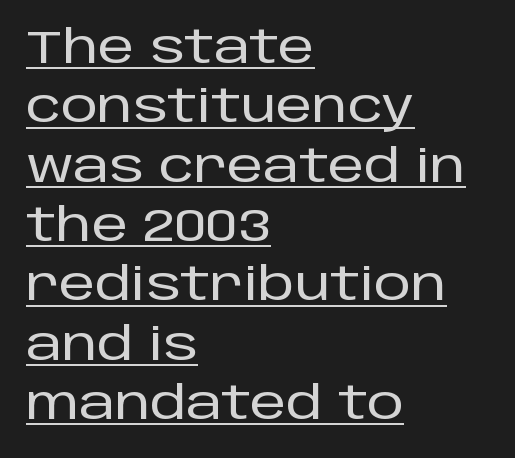
The image shows 46 px sans-serif type, upright; set left-aligned, normal line spacing (1.29x), normal letter spacing, underlined; low stroke contrast and a large x-height.
